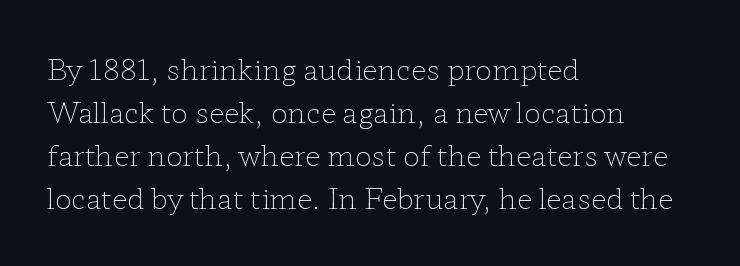
Q: Is the text bold? A: No.
Q: Is the text italic (slanted)? A: No, it is upright.
Q: Is the typeface a serif or a sans-serif typeface? A: Serif.
Q: Is the text underlined? A: No.
Q: How is the paragraph aligned? A: Left-aligned.
Q: Is the spacing between letters normal or unusually wide? A: Normal.
Q: Is the spacing between lines tight, normal or loose? A: Normal.
Q: Width (condensed, normal, or wide)? A: Wide.
Q: Stroke contrast? A: Low.
Q: x-height? A: Medium.
Q: Monospaced? A: No.
